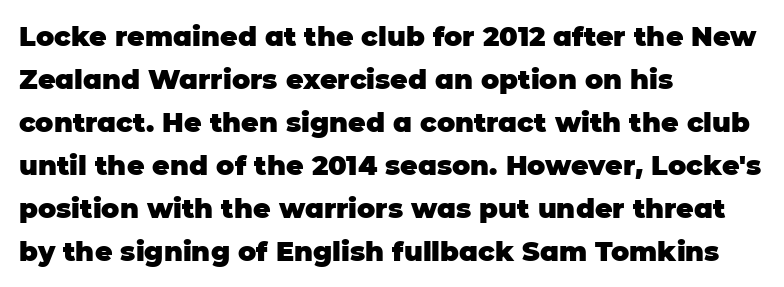
Typesetter's note: full bold, strokes at maximum text heaviness. Quick note: interline space is typical. Compared with a centered layout, this one pins lines to the left instead. Tall strokes in this sample are plumb rather than angled. The tracking reads as untouched default to a designer's eye. Has an underline been added? It has not.
